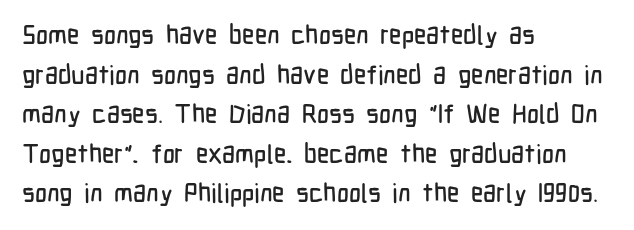
The image shows 26 px text type, upright; set left-aligned, normal line spacing (1.52x), normal letter spacing, not underlined.
